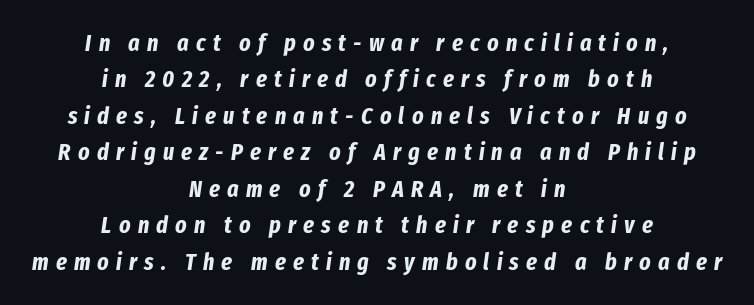
The image shows 24 px bold type, italic (leaning right); set centered, normal line spacing (1.52x), unusually wide letter spacing (+0.3 em), not underlined.
